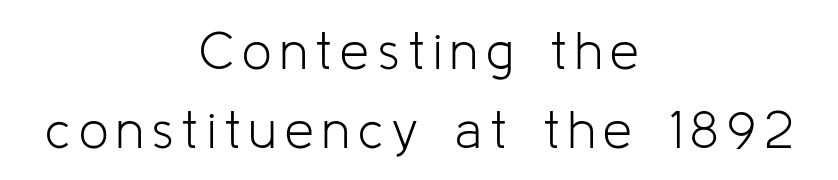
Is the stroke heavy? The answer is a plain regular-or-lighter. Leading: standard. Nobody drew a line under any word here. The rag falls on both sides of this text block equally. Note: no serifs on the glyphs. You can tell it's not italic because the verticals are truly vertical.
